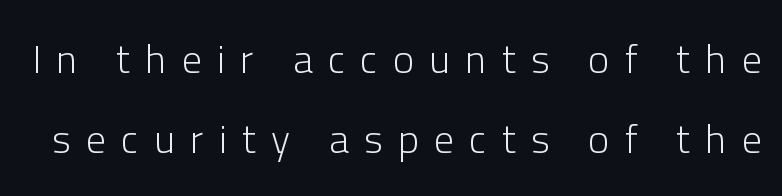
Bold? No — there's no thickening of the strokes. The horizontal fit of the characters is loose and conspicuously gappy. The designer dialed line spacing up above the default. No italicization has been applied; the sample stays upright.
